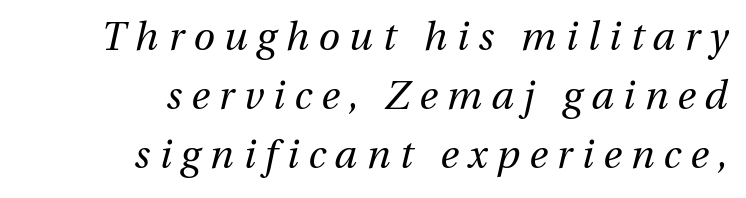
Q: Is the text bold? A: No.
Q: Is the text italic (slanted)? A: Yes, it leans right by about 13 degrees.
Q: Is the text underlined? A: No.
Q: How is the paragraph aligned? A: Right-aligned.
Q: Is the spacing between letters normal or unusually wide? A: Unusually wide.
Q: Is the spacing between lines tight, normal or loose? A: Normal.
Q: Width (condensed, normal, or wide)? A: Normal.
Q: Stroke contrast? A: Medium.
Q: x-height? A: Medium.
Q: Monospaced? A: No.
